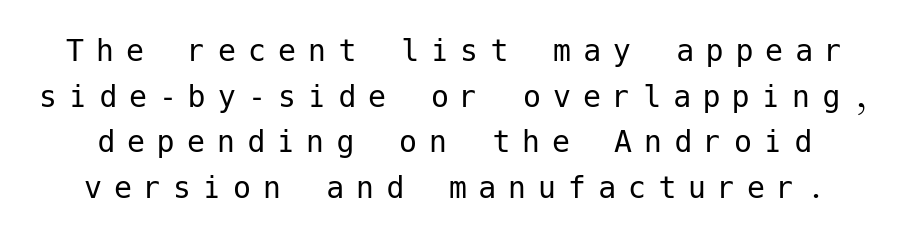
The image shows 36 px regular-weight sans-serif type, upright; set normal line spacing (1.27x), unusually wide letter spacing (+0.33 em), not underlined; low stroke contrast and a medium x-height.
